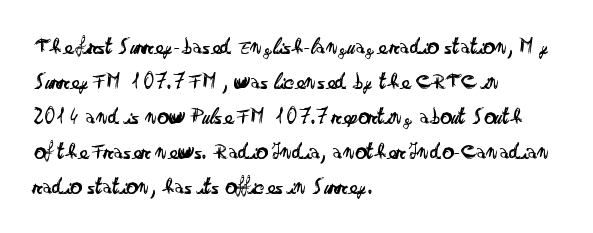
The image shows 23 px text type, upright; set left-aligned, normal line spacing (1.52x), normal letter spacing, not underlined.
